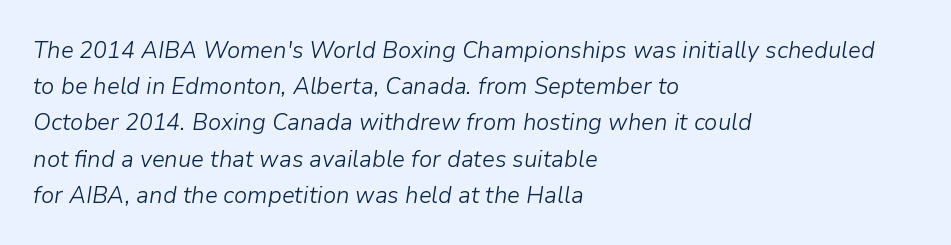
The image shows 24 px text type, italic (leaning right); set left-aligned, normal line spacing (1.51x), normal letter spacing, not underlined.
